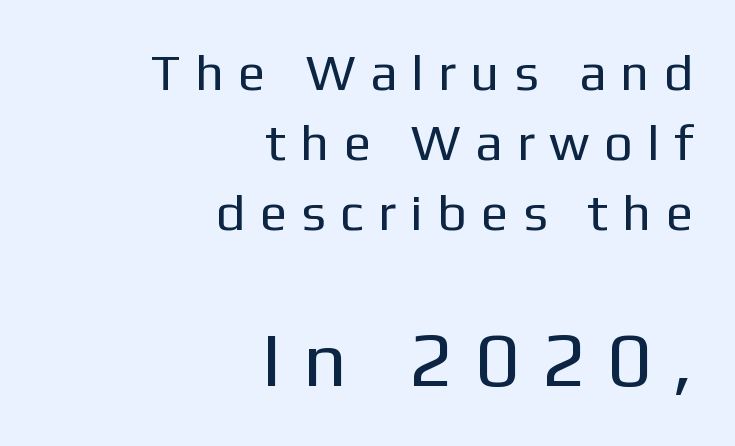
Lines of text with bare space underneath. Look at the bottom of the vertical strokes: they stop flat, with no serifs. In terms of posture, this sample is upright. The passage shown begins with its smaller block and ends with its larger one. The typesetting does not lean heavy: it is not bold.
